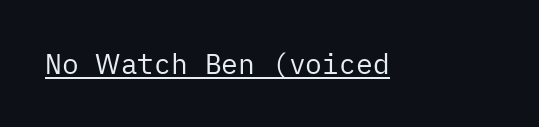
The image shows 28 px regular-weight sans-serif type, upright; set normal letter spacing, underlined; low stroke contrast and a medium x-height.
